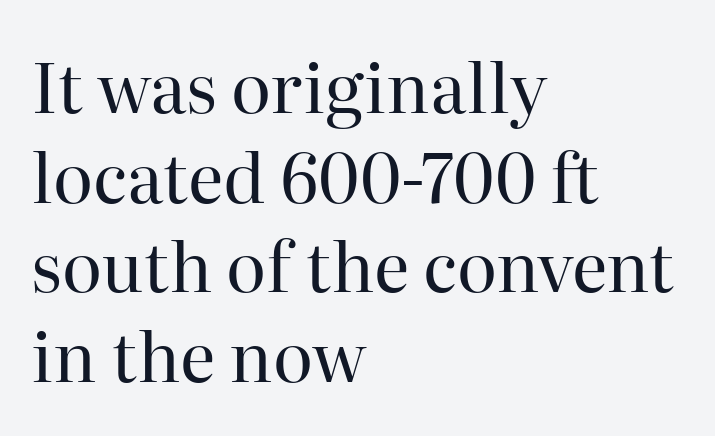
Q: Is the text bold? A: No.
Q: Is the text italic (slanted)? A: No, it is upright.
Q: Is the typeface a serif or a sans-serif typeface? A: Serif.
Q: Is the text underlined? A: No.
Q: How is the paragraph aligned? A: Left-aligned.
Q: Is the spacing between letters normal or unusually wide? A: Normal.
Q: Is the spacing between lines tight, normal or loose? A: Normal.
Q: Width (condensed, normal, or wide)? A: Normal.
Q: Stroke contrast? A: High.
Q: x-height? A: Medium.
Q: Monospaced? A: No.
